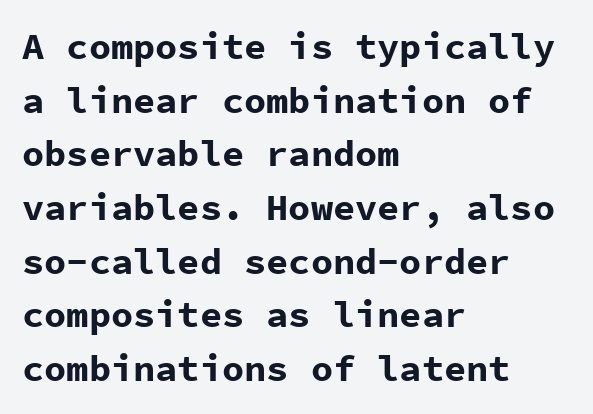
{"serif": "no", "italic": "no", "bold": "yes", "weight": "bold", "width": "normal", "stroke_contrast": "low", "x_height": "medium", "monospaced": "yes", "underline": "no", "align": "left", "line_spacing": "normal", "line_spacing_ratio": 1.45, "letter_spacing": "normal", "letter_spacing_em": 0.0, "glyph_px": 37}
